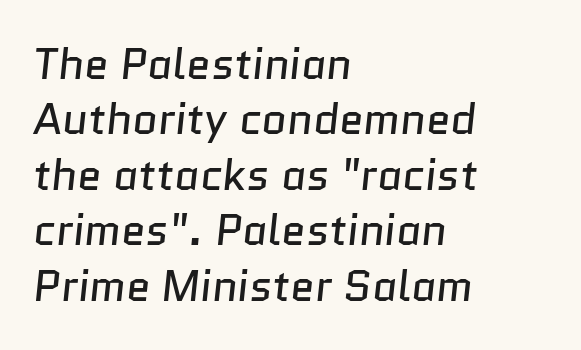
{"serif": "no", "bold": "no", "weight": "regular", "width": "normal", "stroke_contrast": "low", "x_height": "medium", "monospaced": "no", "underline": "no", "align": "left", "line_spacing": "normal", "line_spacing_ratio": 1.26, "letter_spacing": "normal", "letter_spacing_em": 0.0, "glyph_px": 44}
